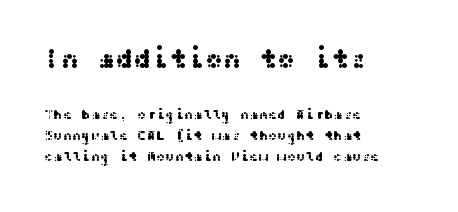
The image shows 27 px text type, upright; set left-aligned, normal line spacing (1.5x), normal letter spacing, not underlined; the first (top) block is 1.93x larger.
